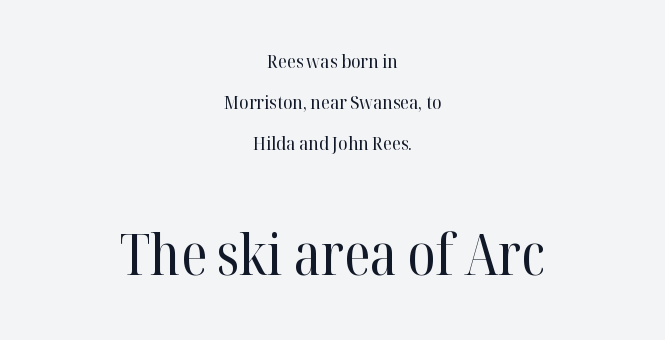
Q: Is the text bold? A: No.
Q: Is the text italic (slanted)? A: No, it is upright.
Q: Is the typeface a serif or a sans-serif typeface? A: Serif.
Q: Is the text underlined? A: No.
Q: How is the paragraph aligned? A: Centered.
Q: Is the spacing between letters normal or unusually wide? A: Normal.
Q: Is the spacing between lines tight, normal or loose? A: Loose.
Q: Which block of text is set in a larger size, the first (top) or the second (bottom)? A: The second (bottom) one.
Q: Width (condensed, normal, or wide)? A: Normal.
Q: Stroke contrast? A: High.
Q: x-height? A: Medium.
Q: Monospaced? A: No.
